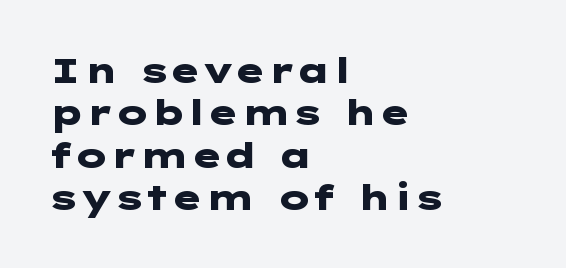
The image shows 35 px heavy, wide sans-serif type, upright; set left-aligned, line spacing 1.21x, normal letter spacing, not underlined; low stroke contrast and a medium x-height.
